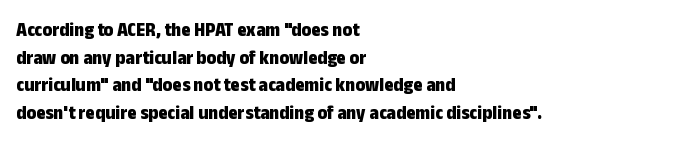
Q: Is the text bold? A: Yes.
Q: Is the text italic (slanted)? A: No, it is upright.
Q: Is the text underlined? A: No.
Q: How is the paragraph aligned? A: Left-aligned.
Q: Is the spacing between letters normal or unusually wide? A: Normal.
Q: Is the spacing between lines tight, normal or loose? A: Normal.
